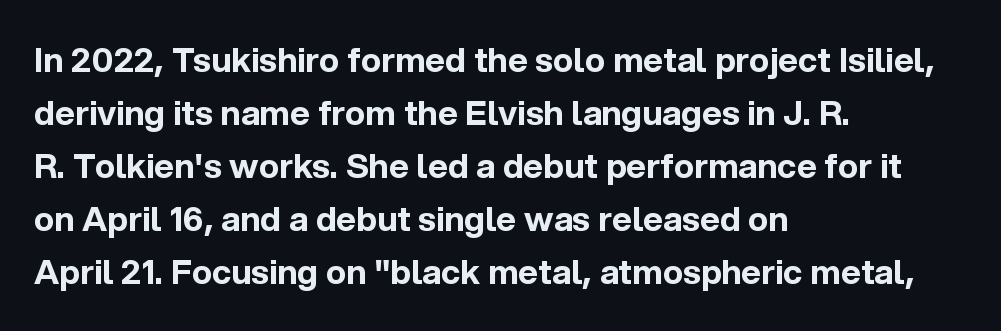
Looks like regular typesetting: each glyph gets only the width it needs. Is the letter spacing exaggerated? No — it looks like the ordinary default. Nope, not italic — everything's standing straight. The letters carry no serifs — their stems end cleanly without finishing strokes. Its strokes are broad and dark, the hallmark of bold type.
